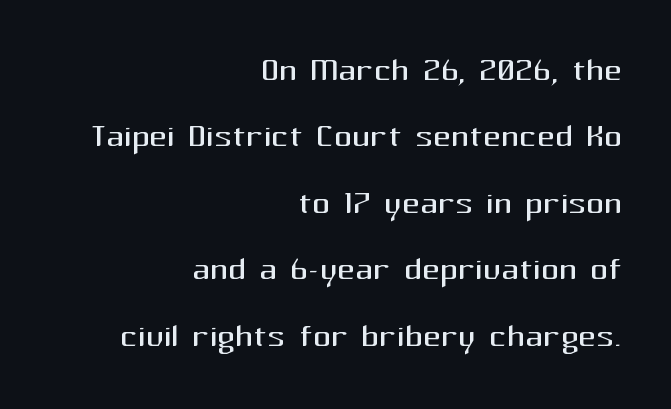
{"serif": "no", "italic": "no", "bold": "no", "weight": "regular", "width": "normal", "stroke_contrast": "medium", "x_height": "medium", "monospaced": "no", "underline": "no", "align": "right", "line_spacing": "normal", "line_spacing_ratio": 1.51, "letter_spacing": "normal", "letter_spacing_em": 0.0, "glyph_px": 44}
